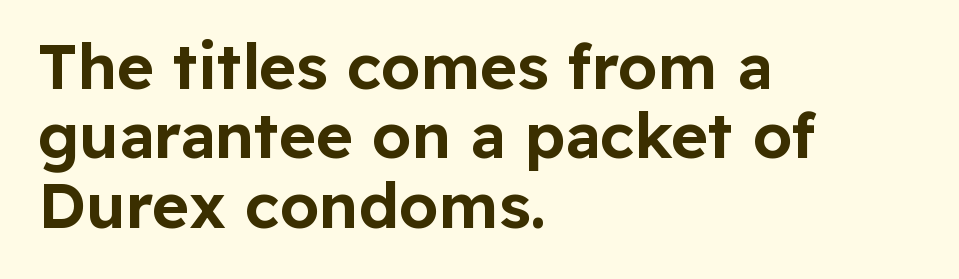
{"serif": "no", "italic": "no", "width": "normal", "stroke_contrast": "low", "x_height": "medium", "monospaced": "no", "underline": "no", "align": "left", "line_spacing": "tight", "line_spacing_ratio": 1.1, "letter_spacing": "normal", "letter_spacing_em": 0.0, "glyph_px": 63}
